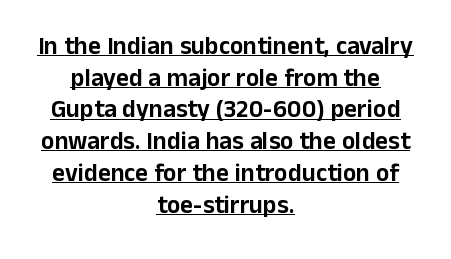
The image shows 25 px text type, upright; set centered, normal line spacing (1.27x), normal letter spacing, underlined.
